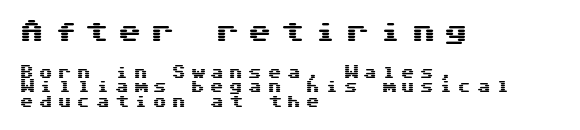
Q: Is the text italic (slanted)? A: No, it is upright.
Q: Is the text underlined? A: No.
Q: How is the paragraph aligned? A: Left-aligned.
Q: Is the spacing between letters normal or unusually wide? A: Unusually wide.
Q: Is the spacing between lines tight, normal or loose? A: Tight.
Q: Which block of text is set in a larger size, the first (top) or the second (bottom)? A: The first (top) one.
